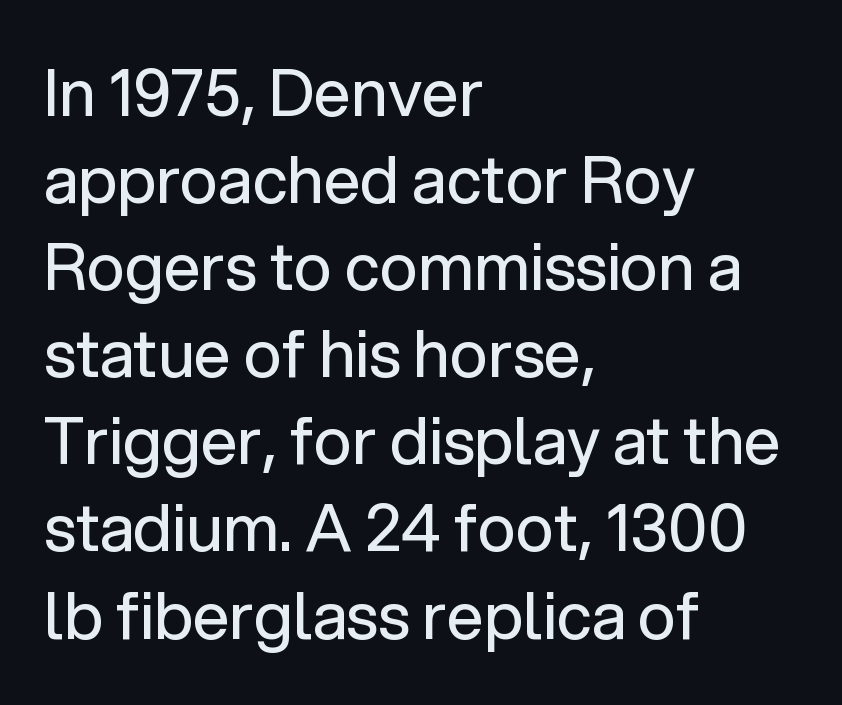
The image shows 65 px regular-weight sans-serif type, upright; set left-aligned, normal line spacing (1.34x), normal letter spacing, not underlined; low stroke contrast and a medium x-height.
